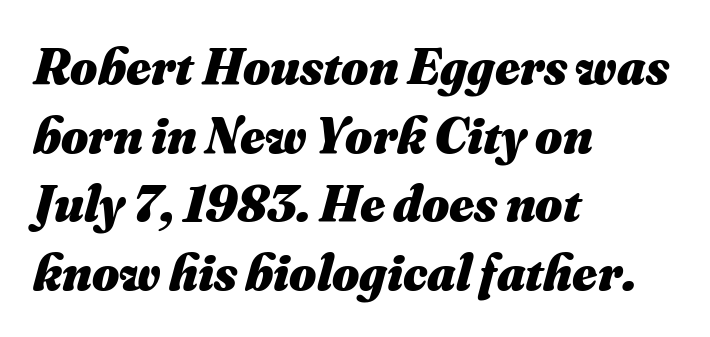
The image shows 52 px heavy type, italic (leaning right); set left-aligned, normal line spacing (1.32x), normal letter spacing, not underlined; medium stroke contrast and a small x-height.
